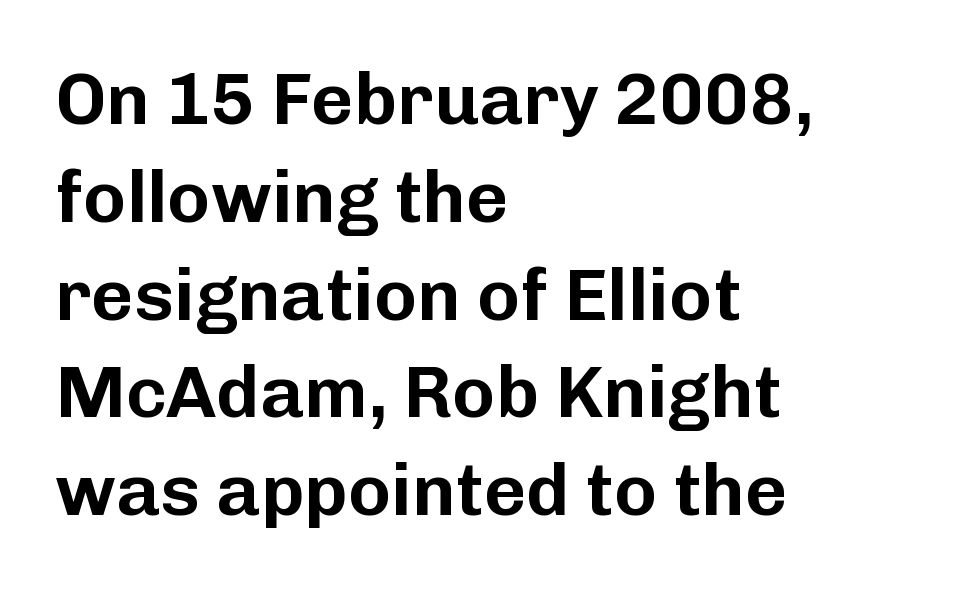
The rendering anchors every line to the left-hand side. Tracking value appears to be zero — textbook default spacing. The strip under each line holds only bare page. Baseline-to-baseline distance is the conventional proportion of letter height.
